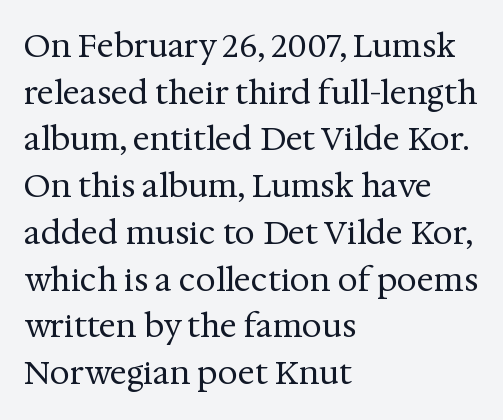
{"serif": "yes", "italic": "no", "bold": "no", "weight": "regular", "width": "normal", "stroke_contrast": "medium", "x_height": "medium", "monospaced": "no", "underline": "no", "align": "left", "line_spacing": "normal", "line_spacing_ratio": 1.46, "letter_spacing": "normal", "letter_spacing_em": 0.0, "glyph_px": 32}
